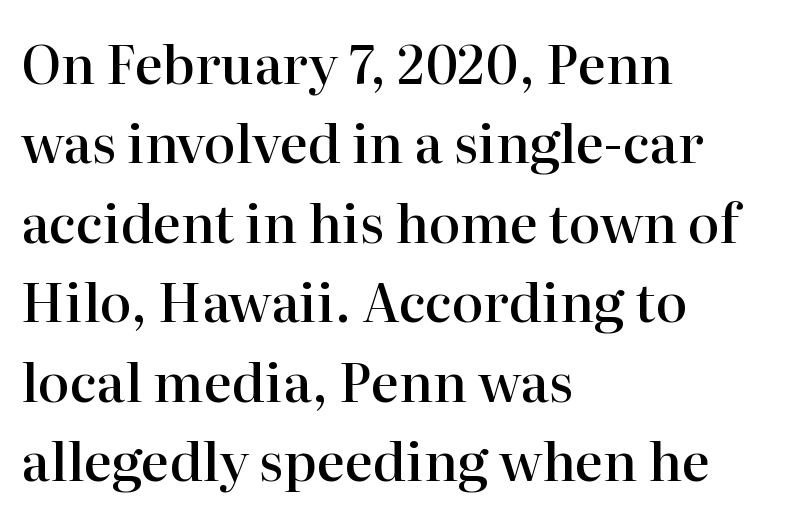
The image shows 53 px semibold serif type, upright; set left-aligned, normal line spacing (1.5x), normal letter spacing, not underlined; high stroke contrast and a medium x-height.
